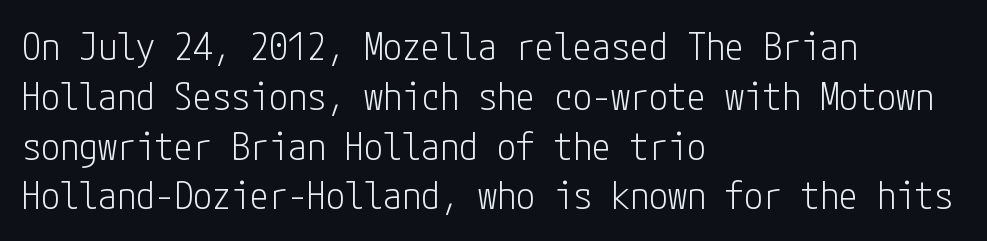
The image shows 38 px light, condensed sans-serif type, upright; set left-aligned, normal line spacing (1.31x), normal letter spacing, not underlined; low stroke contrast and a medium x-height.
